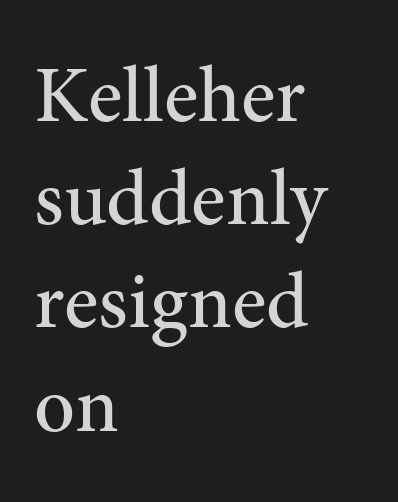
{"serif": "yes", "italic": "no", "bold": "no", "weight": "regular", "width": "normal", "stroke_contrast": "medium", "x_height": "medium", "monospaced": "no", "underline": "no", "align": "left", "line_spacing": "normal", "line_spacing_ratio": 1.29, "letter_spacing": "normal", "letter_spacing_em": 0.0, "glyph_px": 80}
